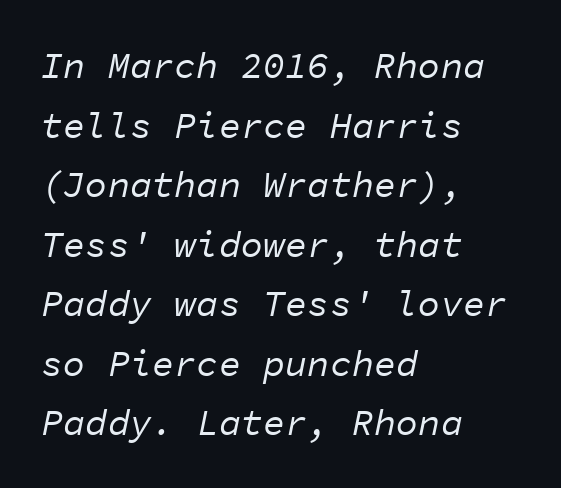
{"italic": "yes", "lean": "right", "slant_degrees": 11, "bold": "no", "weight": "regular", "width": "normal", "stroke_contrast": "low", "x_height": "medium", "monospaced": "yes", "underline": "no", "align": "left", "line_spacing": "normal", "line_spacing_ratio": 1.61, "letter_spacing": "normal", "letter_spacing_em": 0.0, "glyph_px": 37}
